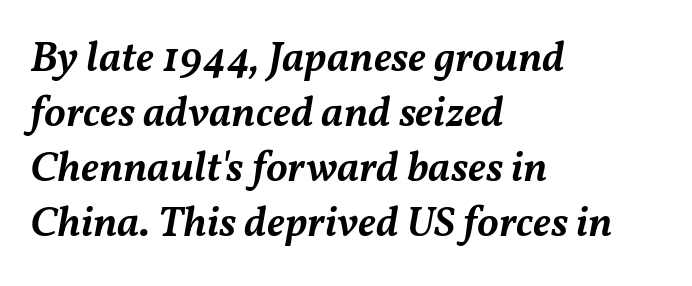
This block has exactly the height ordinary leading produces. These lines were composed using italics. A bit beefed up — I'd call it semibold rather than bold. Descender tails drop into unmarked territory. Each line starts at the same left margin while the right side varies. Observe the ordinary spacing: letters are neighbours, not strangers.
